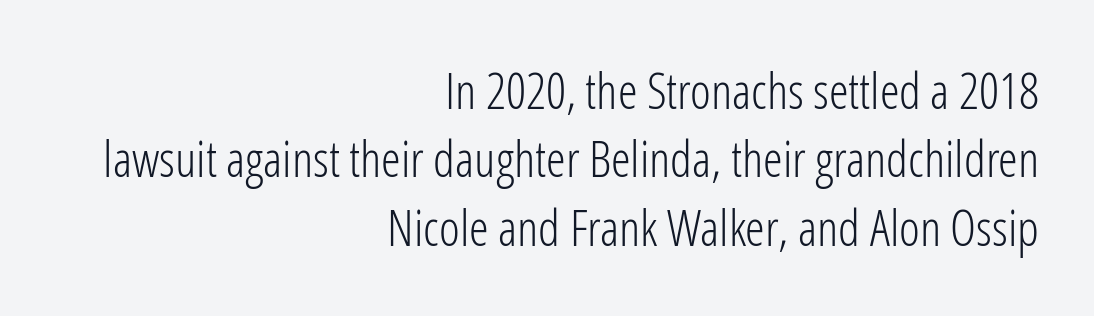
The image shows 50 px light, condensed sans-serif type, upright; set right-aligned, normal line spacing (1.37x), normal letter spacing, not underlined; low stroke contrast and a medium x-height.
